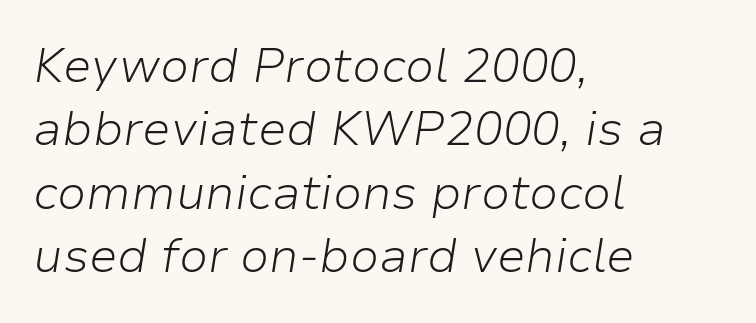
Q: Is the text bold? A: No.
Q: Is the text italic (slanted)? A: Yes, it leans right by about 9 degrees.
Q: Is the text underlined? A: No.
Q: How is the paragraph aligned? A: Left-aligned.
Q: Is the spacing between letters normal or unusually wide? A: Normal.
Q: Is the spacing between lines tight, normal or loose? A: Normal.
Q: Width (condensed, normal, or wide)? A: Normal.
Q: Stroke contrast? A: Low.
Q: x-height? A: Medium.
Q: Monospaced? A: No.
